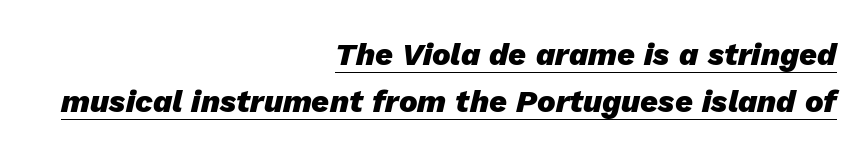
The image shows 31 px heavy type, italic (leaning right); set right-aligned, normal line spacing (1.51x), normal letter spacing, underlined; low stroke contrast and a medium x-height.
